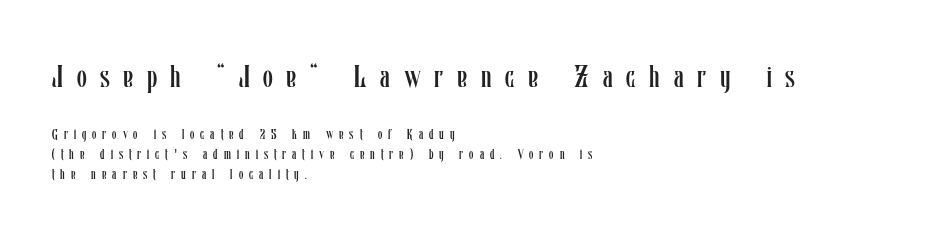
The image shows 32 px regular-weight, condensed type, upright; set left-aligned, normal line spacing (1.42x), unusually wide letter spacing (+0.43 em), not underlined; the first (top) block is 2.29x larger; low stroke contrast and a medium x-height.
